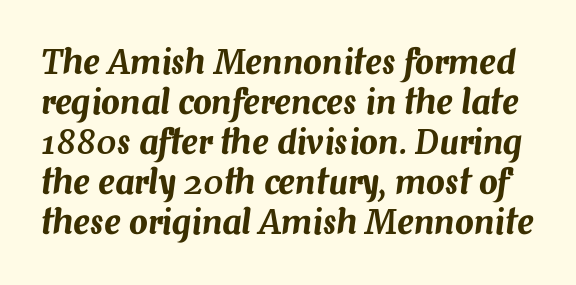
The image shows 33 px text type, italic (leaning right); set line spacing 1.21x, normal letter spacing, not underlined; medium stroke contrast and a medium x-height.
